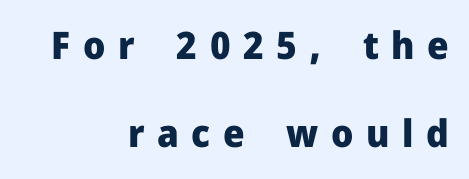
Q: Is the text bold? A: Yes.
Q: Is the text italic (slanted)? A: No, it is upright.
Q: Is the typeface a serif or a sans-serif typeface? A: Sans-serif.
Q: Is the text underlined? A: No.
Q: How is the paragraph aligned? A: Right-aligned.
Q: Is the spacing between letters normal or unusually wide? A: Unusually wide.
Q: Is the spacing between lines tight, normal or loose? A: Loose.
Q: Width (condensed, normal, or wide)? A: Normal.
Q: Stroke contrast? A: Low.
Q: x-height? A: Medium.
Q: Monospaced? A: No.
